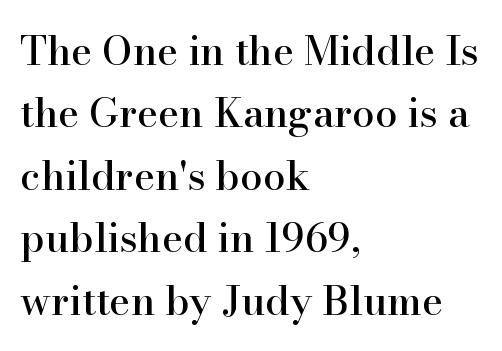
{"serif": "yes", "italic": "no", "width": "normal", "stroke_contrast": "high", "x_height": "small", "monospaced": "no", "underline": "no", "align": "left", "line_spacing": "normal", "line_spacing_ratio": 1.56, "letter_spacing": "normal", "letter_spacing_em": 0.0, "glyph_px": 40}
